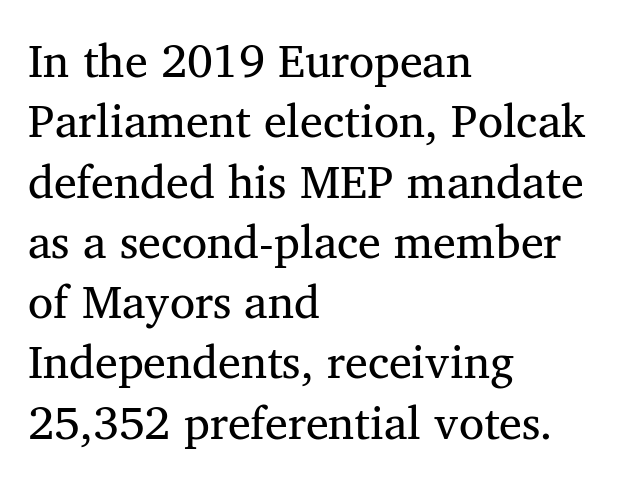
The image shows 46 px regular-weight serif type, upright; set left-aligned, normal line spacing (1.31x), normal letter spacing, not underlined; medium stroke contrast and a medium x-height.
